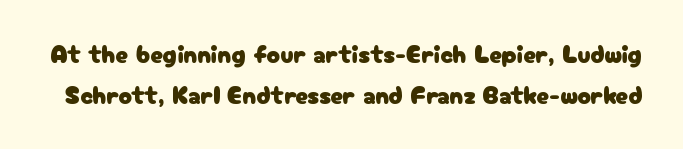
Q: Is the text italic (slanted)? A: No, it is upright.
Q: Is the text underlined? A: No.
Q: Is the spacing between letters normal or unusually wide? A: Normal.
Q: Is the spacing between lines tight, normal or loose? A: Normal.
